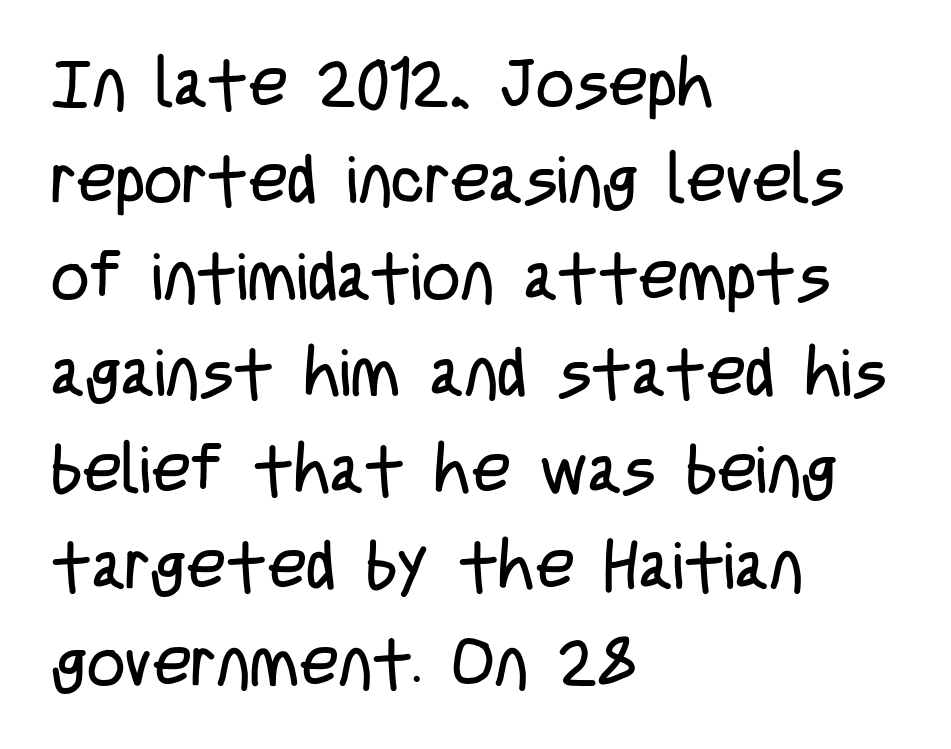
Q: Is the text bold? A: No.
Q: Is the text italic (slanted)? A: No, it is upright.
Q: Is the typeface a serif or a sans-serif typeface? A: Sans-serif.
Q: Is the text underlined? A: No.
Q: How is the paragraph aligned? A: Left-aligned.
Q: Is the spacing between letters normal or unusually wide? A: Normal.
Q: Is the spacing between lines tight, normal or loose? A: Normal.
Q: Width (condensed, normal, or wide)? A: Condensed.
Q: Stroke contrast? A: Low.
Q: x-height? A: Large.
Q: Monospaced? A: No.
